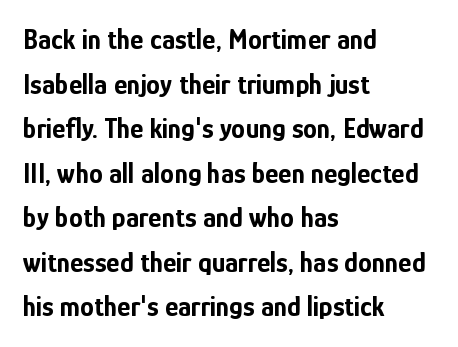
Q: Is the text bold? A: Yes.
Q: Is the text italic (slanted)? A: No, it is upright.
Q: Is the typeface a serif or a sans-serif typeface? A: Sans-serif.
Q: Is the text underlined? A: No.
Q: How is the paragraph aligned? A: Left-aligned.
Q: Is the spacing between letters normal or unusually wide? A: Normal.
Q: Is the spacing between lines tight, normal or loose? A: Normal.
Q: Width (condensed, normal, or wide)? A: Condensed.
Q: Stroke contrast? A: Low.
Q: x-height? A: Medium.
Q: Monospaced? A: No.
